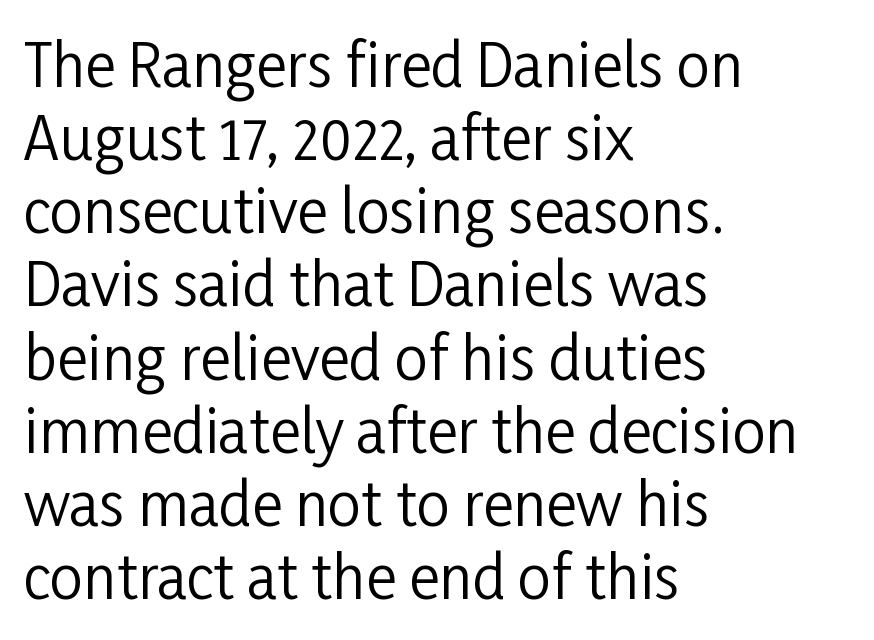
The image shows 59 px regular-weight, condensed sans-serif type, upright; set left-aligned, line spacing 1.24x, normal letter spacing, not underlined; low stroke contrast and a medium x-height.
